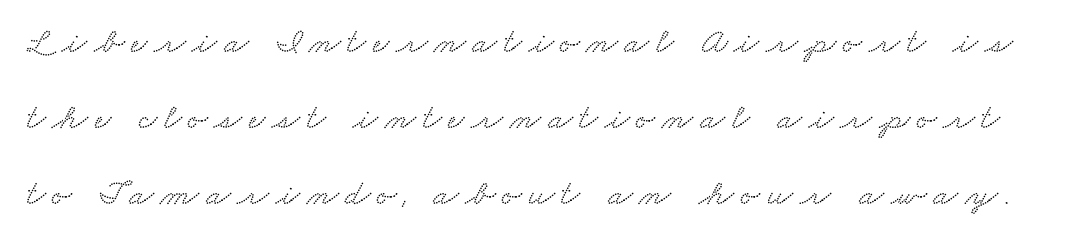
The image shows 36 px wide type; set loose line spacing (2.11x), not underlined; low stroke contrast and a small x-height.
